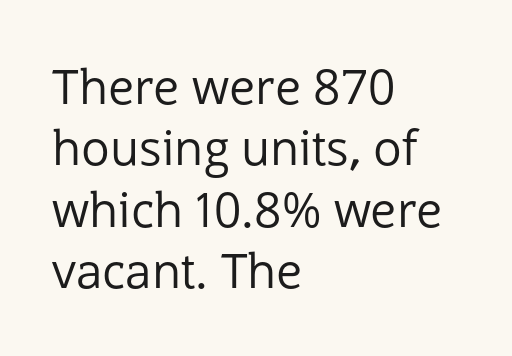
The image shows 48 px regular-weight sans-serif type, upright; set left-aligned, normal line spacing (1.28x), normal letter spacing, not underlined; low stroke contrast and a medium x-height.
